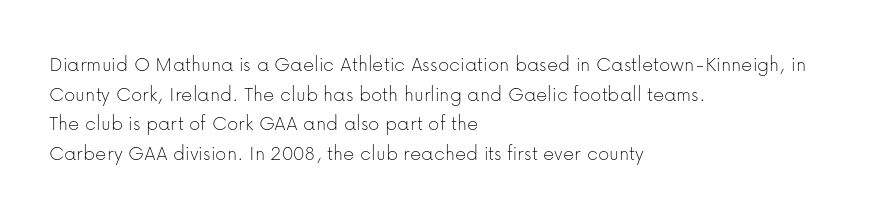
The image shows 22 px text type, upright; set left-aligned, normal line spacing (1.35x), normal letter spacing, not underlined.
